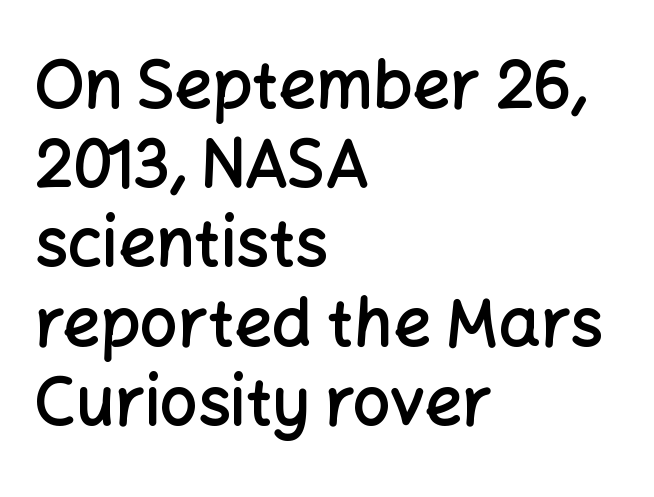
The image shows 66 px semibold sans-serif type, upright; set left-aligned, line spacing 1.2x, normal letter spacing, not underlined; low stroke contrast and a medium x-height.
